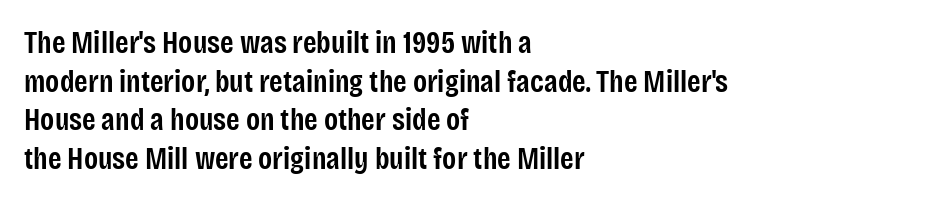
Q: Is the text bold? A: Semi-bold.
Q: Is the text italic (slanted)? A: No, it is upright.
Q: Is the typeface a serif or a sans-serif typeface? A: Sans-serif.
Q: Is the text underlined? A: No.
Q: How is the paragraph aligned? A: Left-aligned.
Q: Is the spacing between letters normal or unusually wide? A: Normal.
Q: Is the spacing between lines tight, normal or loose? A: Normal.
Q: Width (condensed, normal, or wide)? A: Condensed.
Q: Stroke contrast? A: Low.
Q: x-height? A: Large.
Q: Monospaced? A: No.
